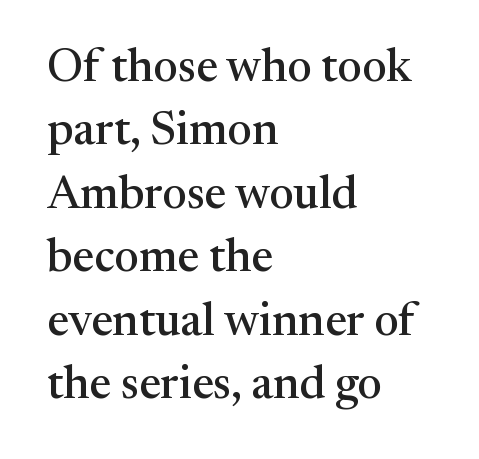
The image shows 46 px serif type, upright; set left-aligned, normal line spacing (1.38x), normal letter spacing, not underlined; medium stroke contrast and a medium x-height.
